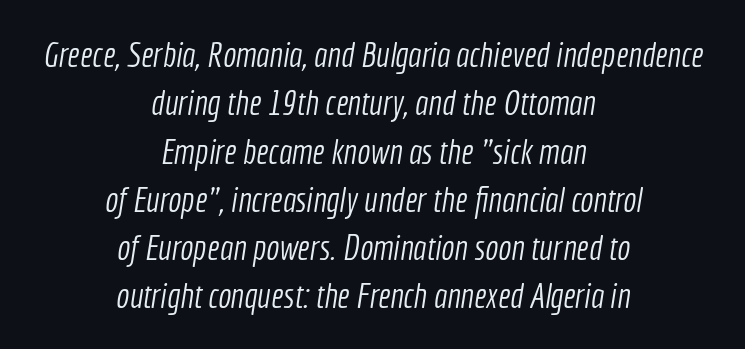
{"serif": "no", "bold": "no", "weight": "light", "width": "condensed", "x_height": "medium", "monospaced": "no", "underline": "no", "align": "center", "line_spacing": "normal", "line_spacing_ratio": 1.38, "letter_spacing": "normal", "letter_spacing_em": 0.0, "glyph_px": 35}
